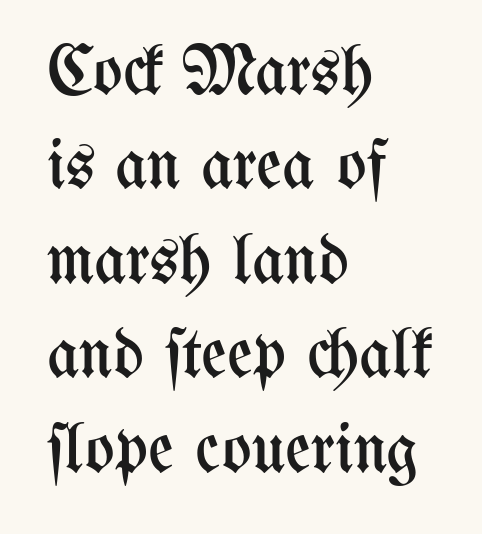
The image shows 70 px regular-weight, condensed type, upright; set left-aligned, normal line spacing (1.35x), normal letter spacing, not underlined; medium stroke contrast and a medium x-height.
